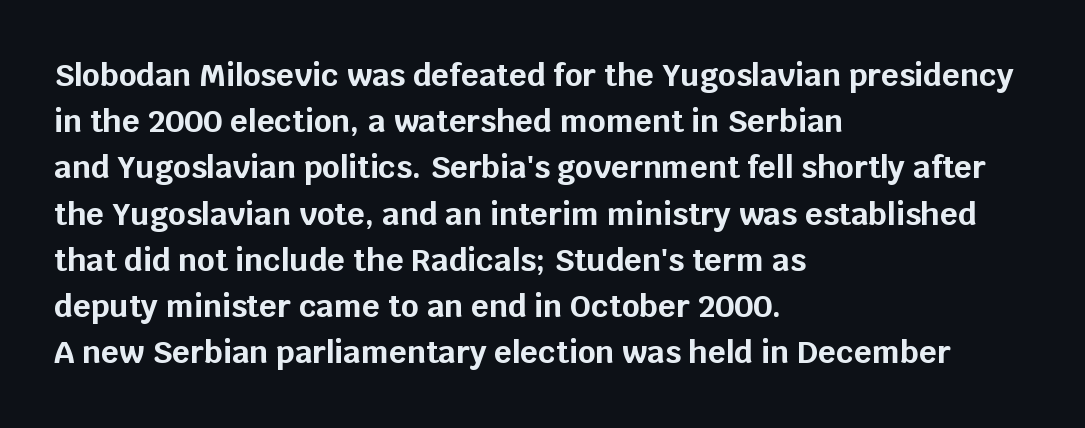
The image shows 31 px bold sans-serif type, upright; set left-aligned, normal line spacing (1.49x), normal letter spacing, not underlined; low stroke contrast and a large x-height.
